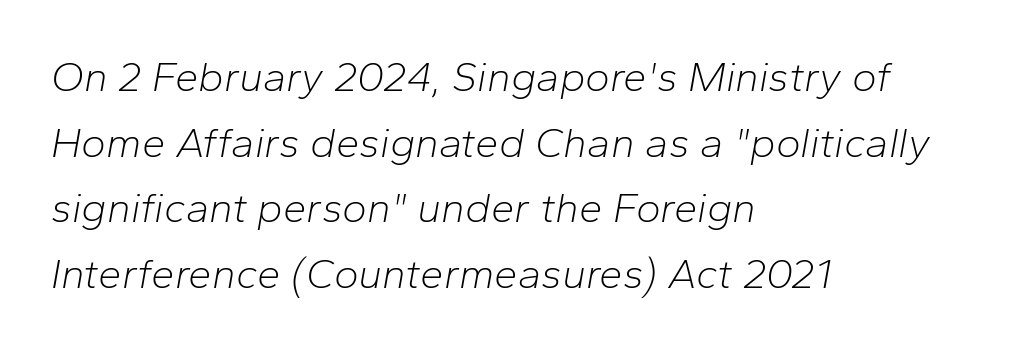
Does the lettering tilt? It does — this is italic. Rule under the text: the space is simply empty. The passage shown is not bold in any degree. Vertically, the passage feels balanced, rows spaced as you'd expect.
